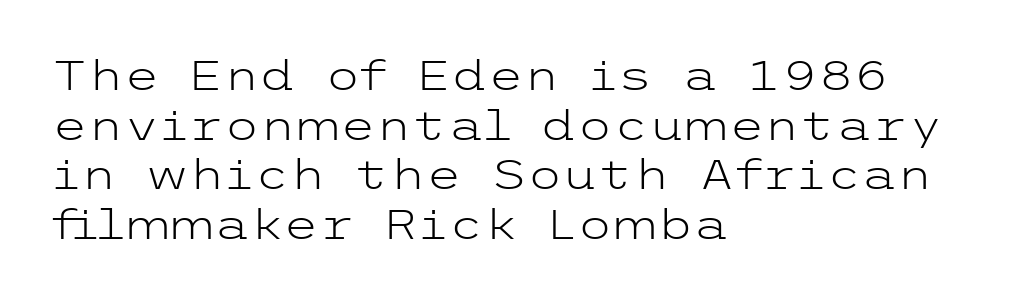
Q: Is the text bold? A: No.
Q: Is the text italic (slanted)? A: No, it is upright.
Q: Is the typeface a serif or a sans-serif typeface? A: Sans-serif.
Q: Is the text underlined? A: No.
Q: How is the paragraph aligned? A: Left-aligned.
Q: Is the spacing between letters normal or unusually wide? A: Normal.
Q: Width (condensed, normal, or wide)? A: Wide.
Q: Stroke contrast? A: Low.
Q: x-height? A: Medium.
